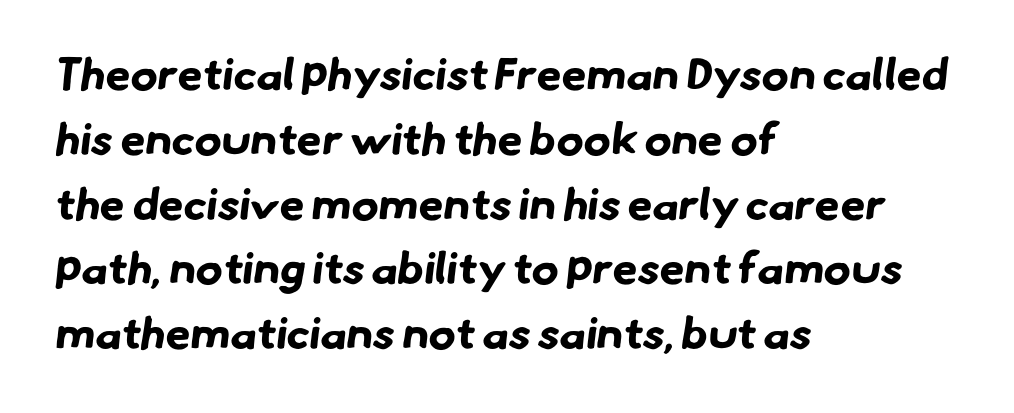
Notice how descenders clear the ascenders below comfortably — that's standard leading. The typesetter chose a ragged-right arrangement here. Any mark beneath the type? The region is blank. The horizontal fit of the characters is conventional and even. A typesetter would label this face a sans. Chunky letters — that's bold for sure.
